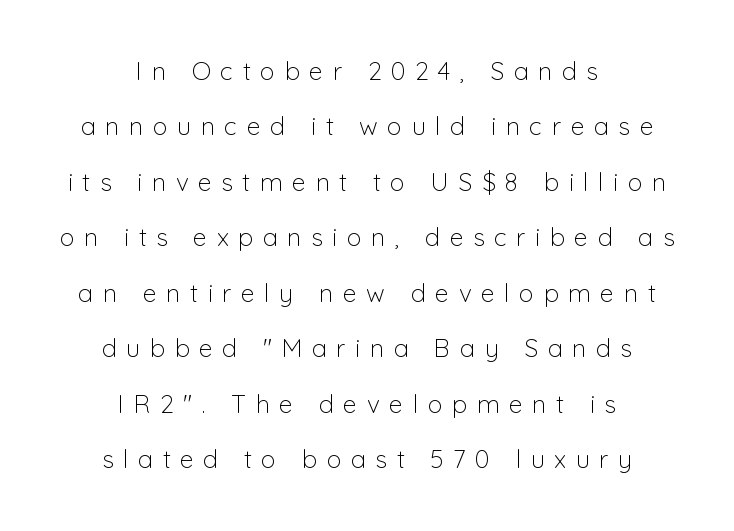
The lines are quadded center. Summary of vertical rhythm: relaxed, with wide interline spacing. The strip under each line holds only bare page. The rendering inserts visible extra space after every character. It's the straight-up-and-down kind of type.
